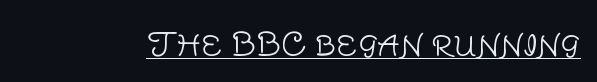
How are the letters spaced? Ordinarily, with no added tracking. This sample has the flowing, uneven cadence of proportional lettering. I'd call this a sans setting — the letters go barefoot. The face used here appears with an underline applied. The letters look calm and open, with moderate or lighter stems.
